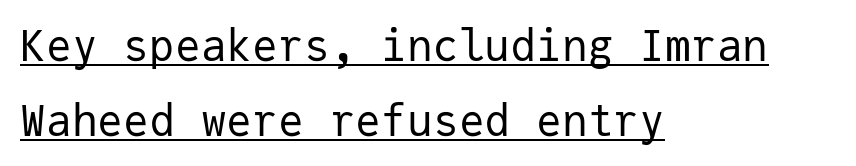
{"serif": "no", "italic": "no", "bold": "no", "weight": "regular", "width": "normal", "stroke_contrast": "low", "x_height": "medium", "monospaced": "yes", "underline": "yes", "align": "left", "line_spacing_ratio": 1.74, "letter_spacing": "normal", "letter_spacing_em": 0.0, "glyph_px": 43}
